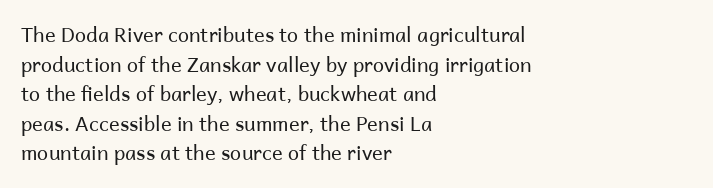
Q: Is the text bold? A: No.
Q: Is the text italic (slanted)? A: No, it is upright.
Q: Is the text underlined? A: No.
Q: How is the paragraph aligned? A: Left-aligned.
Q: Is the spacing between letters normal or unusually wide? A: Normal.
Q: Is the spacing between lines tight, normal or loose? A: Normal.
